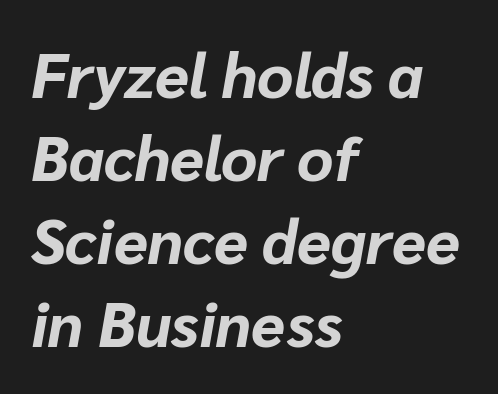
{"italic": "yes", "lean": "right", "slant_degrees": 10, "bold": "yes", "weight": "bold", "width": "normal", "stroke_contrast": "low", "x_height": "medium", "monospaced": "no", "underline": "no", "align": "left", "line_spacing": "normal", "line_spacing_ratio": 1.34, "letter_spacing": "normal", "letter_spacing_em": 0.0, "glyph_px": 62}
